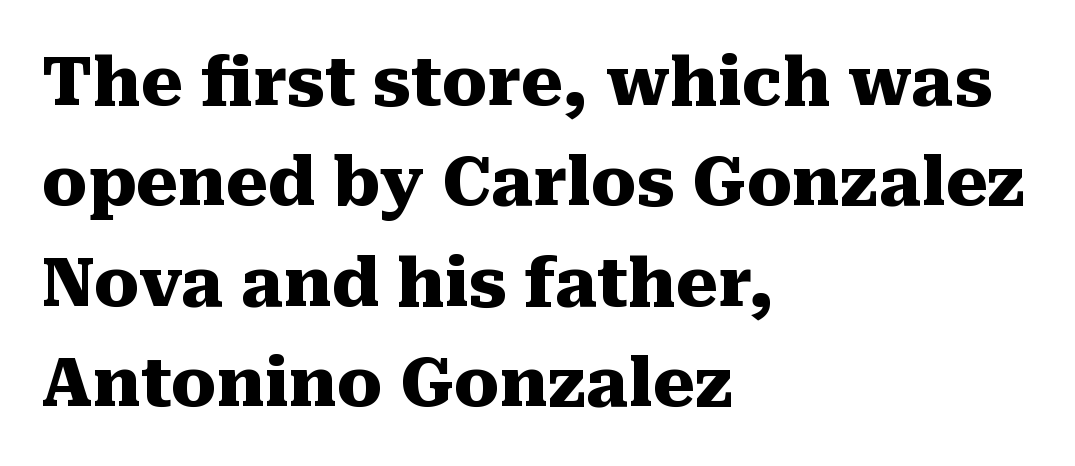
{"serif": "yes", "italic": "no", "bold": "yes", "weight": "heavy", "width": "normal", "stroke_contrast": "medium", "x_height": "medium", "monospaced": "no", "underline": "no", "align": "left", "line_spacing": "normal", "line_spacing_ratio": 1.5, "letter_spacing": "normal", "letter_spacing_em": 0.0, "glyph_px": 67}
